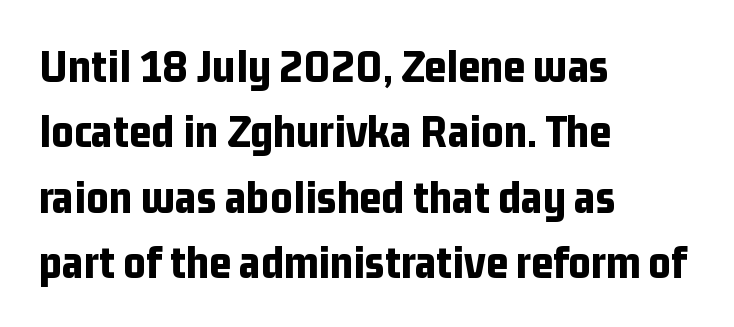
The image shows 48 px bold, condensed sans-serif type, upright; set left-aligned, normal line spacing (1.36x), normal letter spacing, not underlined; low stroke contrast and a medium x-height.
